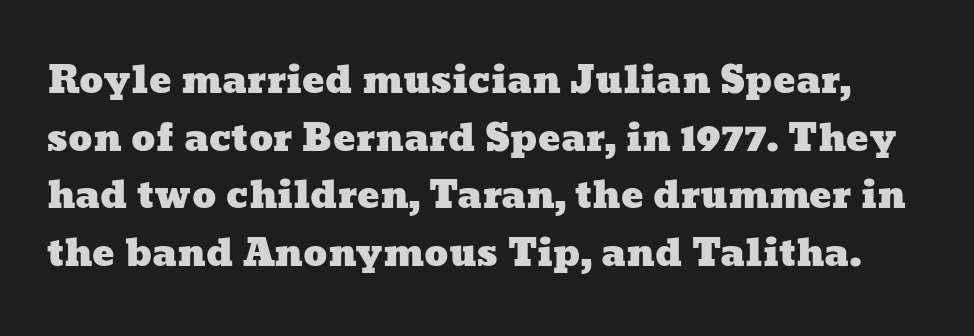
Q: Is the text underlined? A: No.
Q: Is the spacing between letters normal or unusually wide? A: Normal.
Q: Is the spacing between lines tight, normal or loose? A: Normal.
Q: Width (condensed, normal, or wide)? A: Wide.
Q: Stroke contrast? A: Low.
Q: x-height? A: Medium.
Q: Monospaced? A: No.
